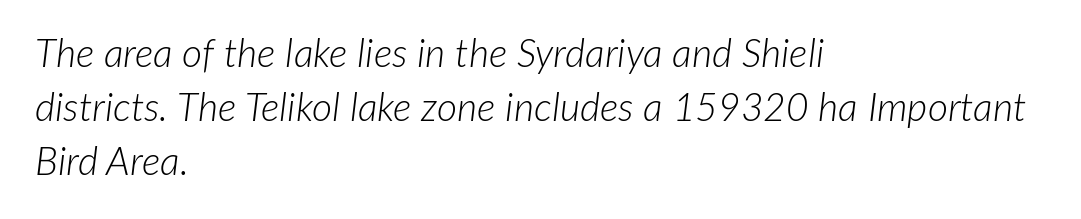
Q: Is the text bold? A: No.
Q: Is the text italic (slanted)? A: Yes, it leans right by about 7 degrees.
Q: Is the text underlined? A: No.
Q: How is the paragraph aligned? A: Left-aligned.
Q: Is the spacing between letters normal or unusually wide? A: Normal.
Q: Is the spacing between lines tight, normal or loose? A: Normal.
Q: Width (condensed, normal, or wide)? A: Normal.
Q: Stroke contrast? A: Low.
Q: x-height? A: Medium.
Q: Monospaced? A: No.
